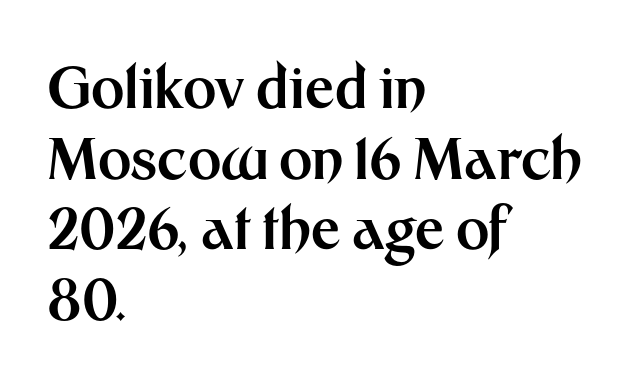
{"serif": "no", "italic": "no", "bold": "yes", "weight": "bold", "width": "normal", "stroke_contrast": "medium", "x_height": "medium", "monospaced": "no", "underline": "no", "align": "left", "line_spacing_ratio": 1.24, "letter_spacing": "normal", "letter_spacing_em": 0.0, "glyph_px": 57}
